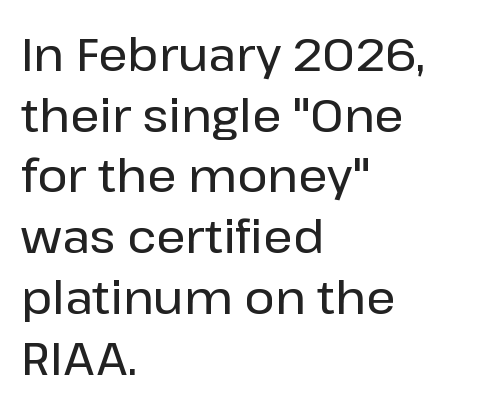
{"serif": "no", "italic": "no", "width": "normal", "stroke_contrast": "low", "x_height": "medium", "monospaced": "no", "underline": "no", "align": "left", "line_spacing": "normal", "line_spacing_ratio": 1.32, "letter_spacing": "normal", "letter_spacing_em": 0.0, "glyph_px": 46}
